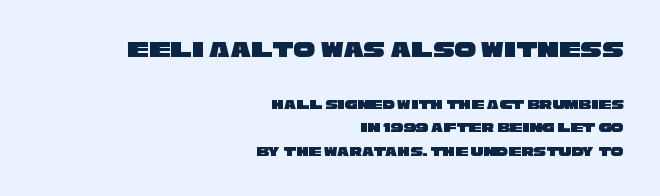
{"underline": "no", "align": "right", "line_spacing": "normal", "line_spacing_ratio": 1.68, "letter_spacing": "normal", "letter_spacing_em": 0.0, "larger_block": "first", "size_ratio": 1.71, "glyph_px": 24}
